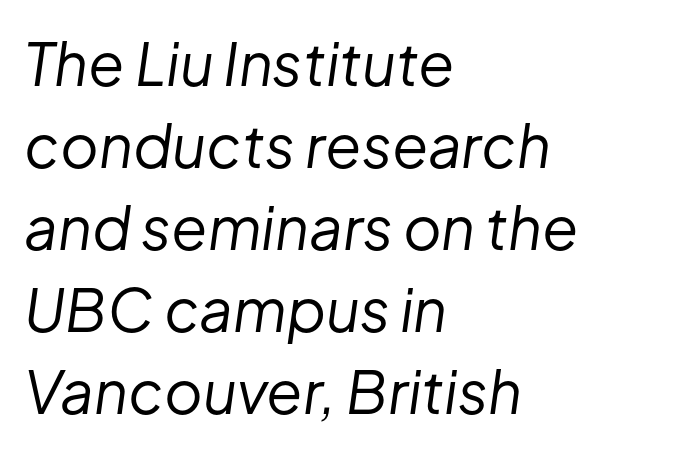
{"italic": "yes", "lean": "right", "slant_degrees": 8, "bold": "no", "weight": "regular", "width": "normal", "stroke_contrast": "low", "x_height": "medium", "monospaced": "no", "underline": "no", "align": "left", "line_spacing": "normal", "line_spacing_ratio": 1.39, "letter_spacing": "normal", "letter_spacing_em": 0.0, "glyph_px": 59}
